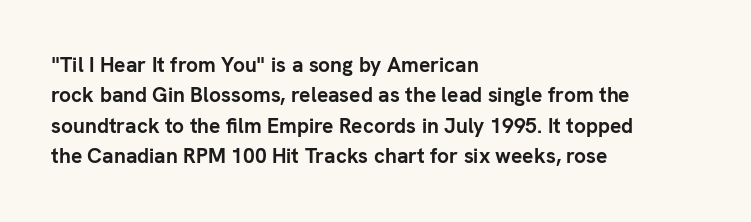
Notice how the stems are strictly vertical — no italics here. These words are printed bold, with thick strokes throughout. Leading: standard. You could call the tracking neutral — neither tight nor loose. The rendering anchors every line to the left-hand side. The words here are not underlined.
